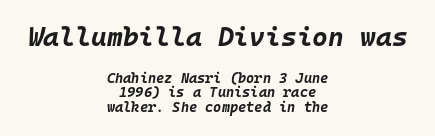
{"italic": "yes", "lean": "right", "slant_degrees": 10, "bold": "yes", "underline": "no", "align": "center", "line_spacing": "tight", "line_spacing_ratio": 1.04, "letter_spacing": "normal", "letter_spacing_em": 0.0, "larger_block": "first", "size_ratio": 1.93, "glyph_px": 27}
